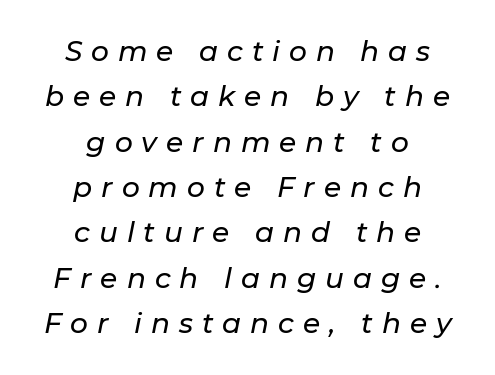
Q: Is the text italic (slanted)? A: Yes, it leans right by about 11 degrees.
Q: Is the text underlined? A: No.
Q: How is the paragraph aligned? A: Centered.
Q: Is the spacing between letters normal or unusually wide? A: Unusually wide.
Q: Is the spacing between lines tight, normal or loose? A: Normal.
Q: Width (condensed, normal, or wide)? A: Normal.
Q: Stroke contrast? A: Low.
Q: x-height? A: Medium.
Q: Monospaced? A: No.
